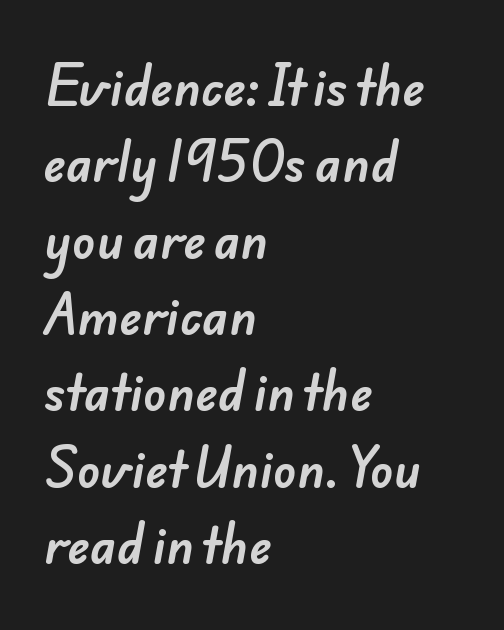
{"serif": "no", "width": "normal", "stroke_contrast": "low", "x_height": "small", "monospaced": "no", "underline": "no", "align": "left", "line_spacing": "normal", "line_spacing_ratio": 1.59, "letter_spacing": "normal", "letter_spacing_em": 0.0, "glyph_px": 48}
